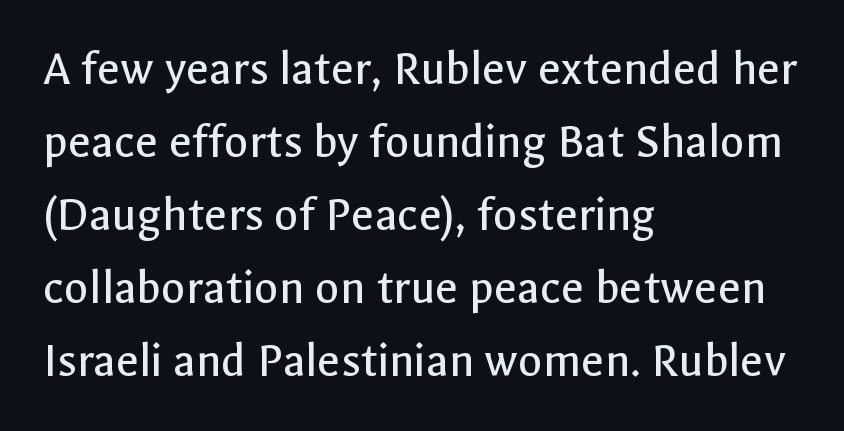
{"serif": "no", "italic": "no", "bold": "no", "weight": "regular", "width": "normal", "x_height": "medium", "monospaced": "no", "underline": "no", "align": "left", "line_spacing": "normal", "line_spacing_ratio": 1.46, "letter_spacing": "normal", "letter_spacing_em": 0.0, "glyph_px": 50}
